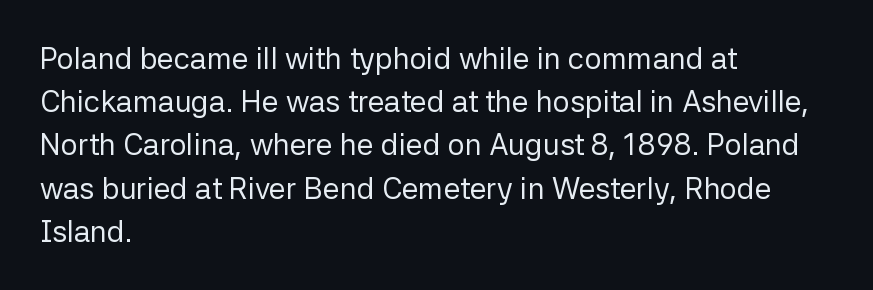
The image shows 30 px regular-weight sans-serif type, upright; set left-aligned, normal line spacing (1.44x), normal letter spacing, not underlined; low stroke contrast and a medium x-height.
